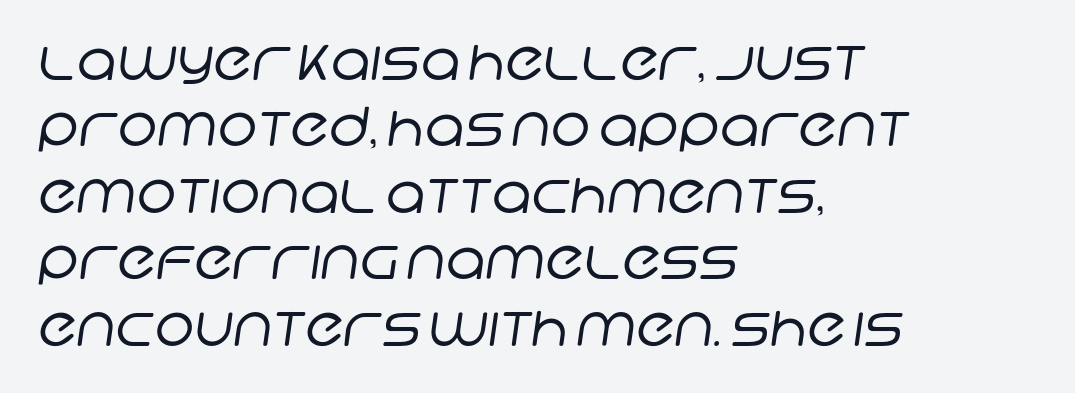
The image shows 54 px regular-weight sans-serif type; set left-aligned, line spacing 1.23x, normal letter spacing, not underlined; low stroke contrast and a large x-height.
